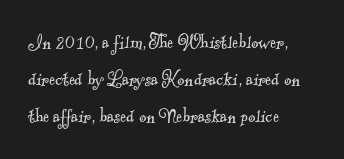
The image shows 22 px text type; set left-aligned, normal line spacing (1.69x), normal letter spacing, not underlined.
